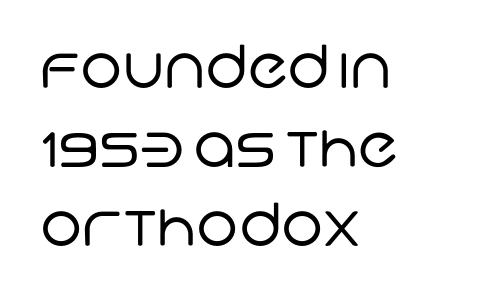
Q: Is the text bold? A: No.
Q: Is the typeface a serif or a sans-serif typeface? A: Sans-serif.
Q: Is the text underlined? A: No.
Q: How is the paragraph aligned? A: Left-aligned.
Q: Is the spacing between letters normal or unusually wide? A: Normal.
Q: Is the spacing between lines tight, normal or loose? A: Normal.
Q: Width (condensed, normal, or wide)? A: Normal.
Q: Stroke contrast? A: Low.
Q: x-height? A: Large.
Q: Monospaced? A: No.
